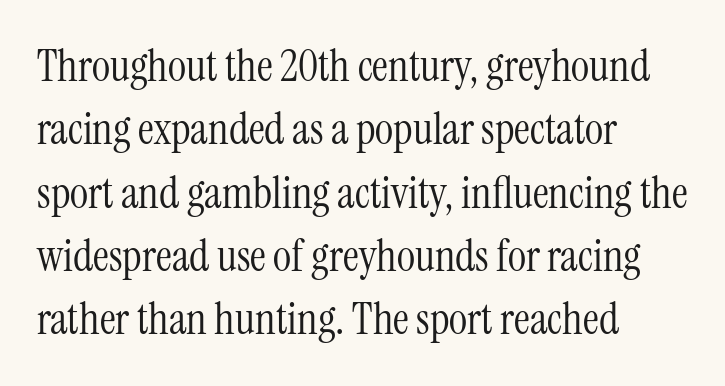
The image shows 44 px light, condensed serif type, upright; set left-aligned, normal line spacing (1.44x), normal letter spacing, not underlined; medium stroke contrast and a medium x-height.
